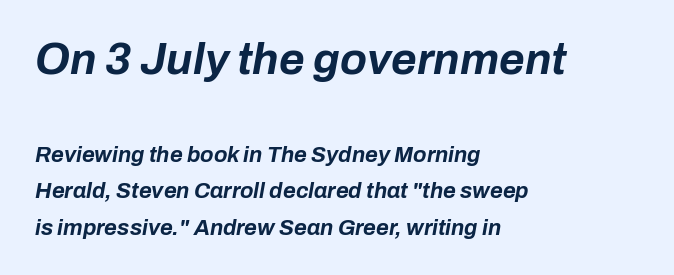
{"italic": "yes", "lean": "right", "slant_degrees": 10, "bold": "yes", "weight": "bold", "width": "normal", "stroke_contrast": "low", "x_height": "medium", "monospaced": "no", "underline": "no", "align": "left", "line_spacing": "normal", "line_spacing_ratio": 1.64, "letter_spacing": "normal", "letter_spacing_em": 0.0, "larger_block": "first", "size_ratio": 2.0, "glyph_px": 44}
